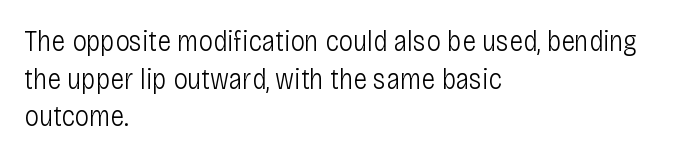
The image shows 29 px light, condensed sans-serif type, upright; set left-aligned, normal line spacing (1.3x), normal letter spacing, not underlined; low stroke contrast and a large x-height.
